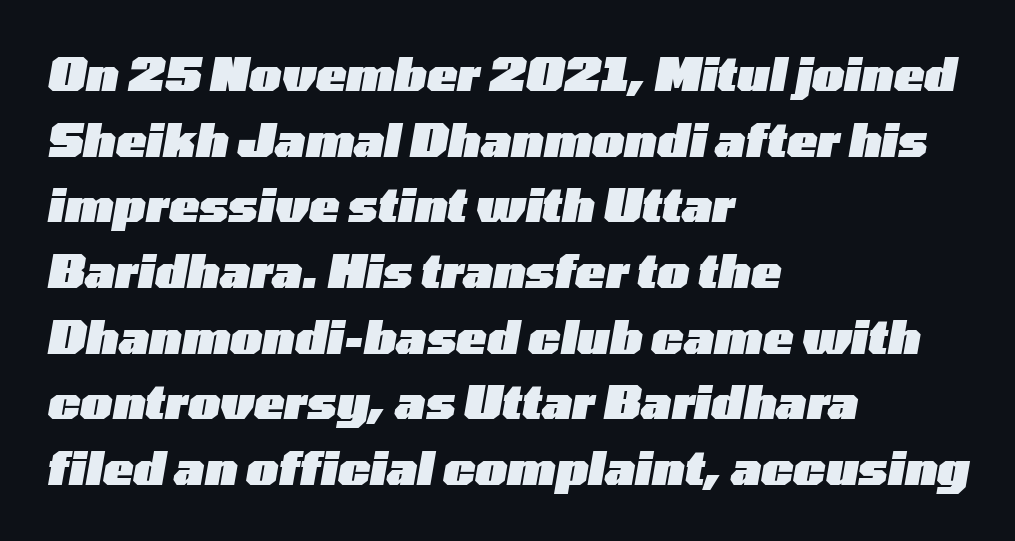
Normally led — the rows are evenly, conventionally spaced. Each word holds together tightly as a unit, with standard inter-letter gaps. You could not count columns in this text — the font is proportionally spaced. Caption: multi-line text, flush left, ragged right.
